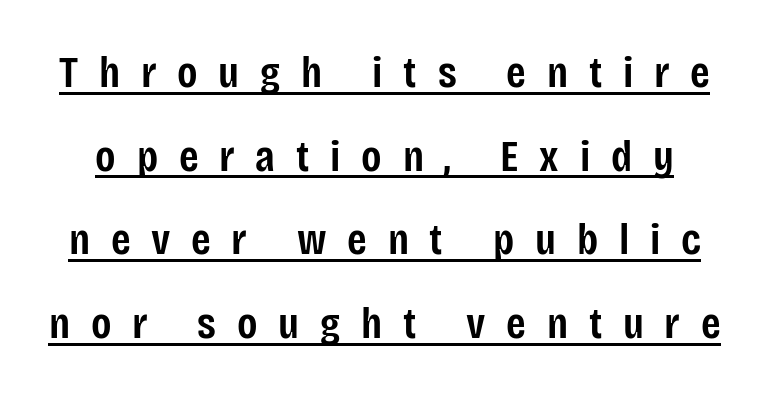
The image shows 45 px semibold, condensed sans-serif type, upright; set line spacing 1.86x, unusually wide letter spacing (+0.46 em), underlined; low stroke contrast and a large x-height.
